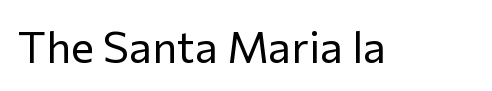
The image shows 44 px regular-weight sans-serif type, upright; set normal letter spacing, not underlined; low stroke contrast and a medium x-height.
